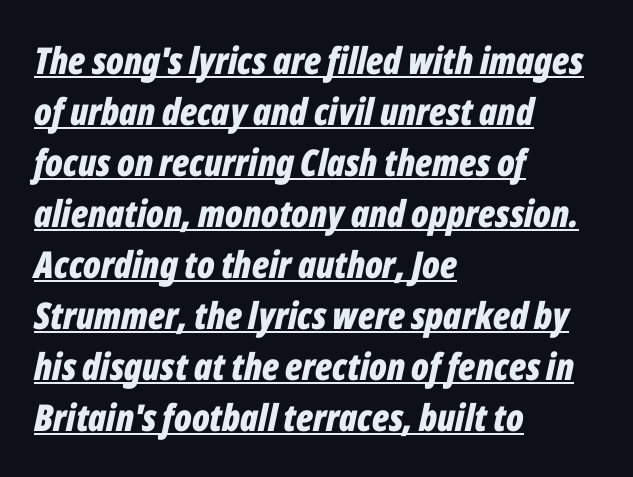
The image shows 37 px bold, condensed type, italic (leaning right); set left-aligned, normal line spacing (1.38x), normal letter spacing, underlined; low stroke contrast and a medium x-height.
